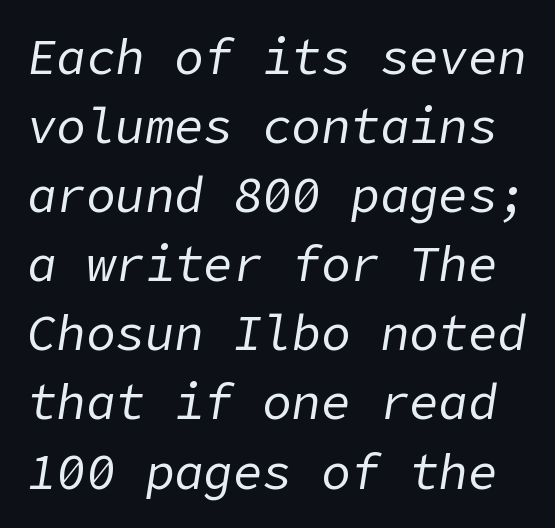
The image shows 49 px regular-weight type, italic (leaning right); set normal line spacing (1.41x), normal letter spacing, not underlined; low stroke contrast and a medium x-height.
